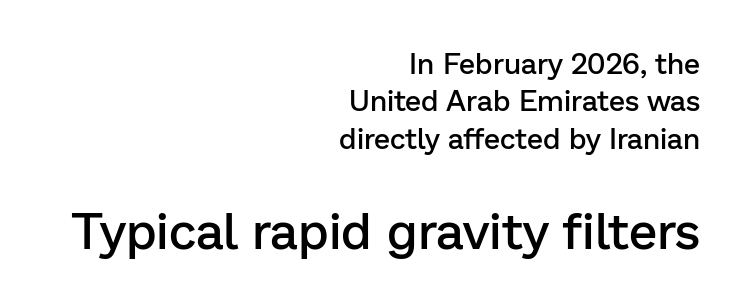
{"serif": "no", "italic": "no", "bold": "semi", "weight": "semibold", "width": "normal", "stroke_contrast": "low", "x_height": "medium", "monospaced": "no", "underline": "no", "align": "right", "line_spacing": "normal", "line_spacing_ratio": 1.29, "letter_spacing": "normal", "letter_spacing_em": 0.0, "larger_block": "second", "size_ratio": 1.76, "glyph_px": 51}
